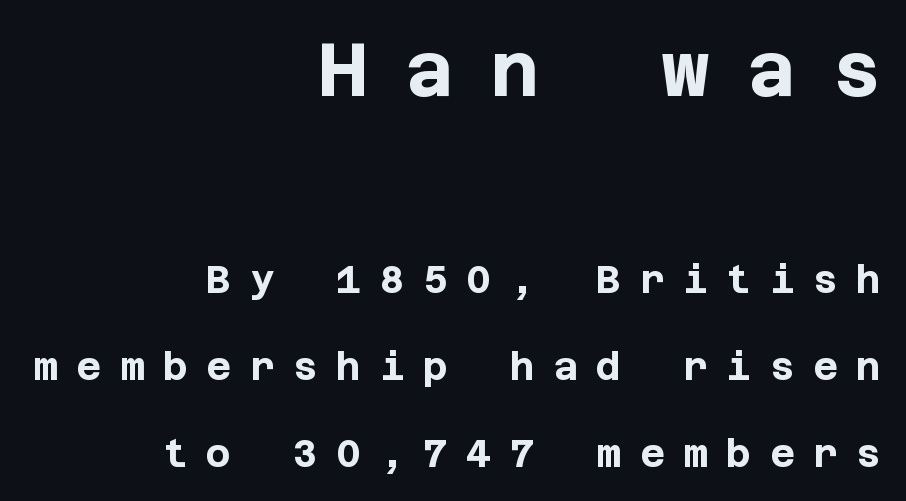
Q: Is the text bold? A: Yes.
Q: Is the text italic (slanted)? A: No, it is upright.
Q: Is the typeface a serif or a sans-serif typeface? A: Sans-serif.
Q: Is the text underlined? A: No.
Q: How is the paragraph aligned? A: Right-aligned.
Q: Is the spacing between letters normal or unusually wide? A: Unusually wide.
Q: Is the spacing between lines tight, normal or loose? A: Loose.
Q: Which block of text is set in a larger size, the first (top) or the second (bottom)? A: The first (top) one.
Q: Width (condensed, normal, or wide)? A: Normal.
Q: Stroke contrast? A: Low.
Q: x-height? A: Large.
